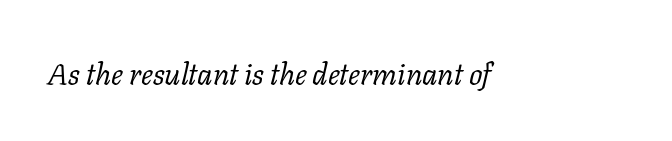
Designer's note — italics engaged. Stems and bowls with no extra thickness — not bold. Is this a fixed-width face? No — the glyphs have proportional, varying widths. Beneath every word, the page is bare. Old-style or modern, the face here clearly has serifs.
